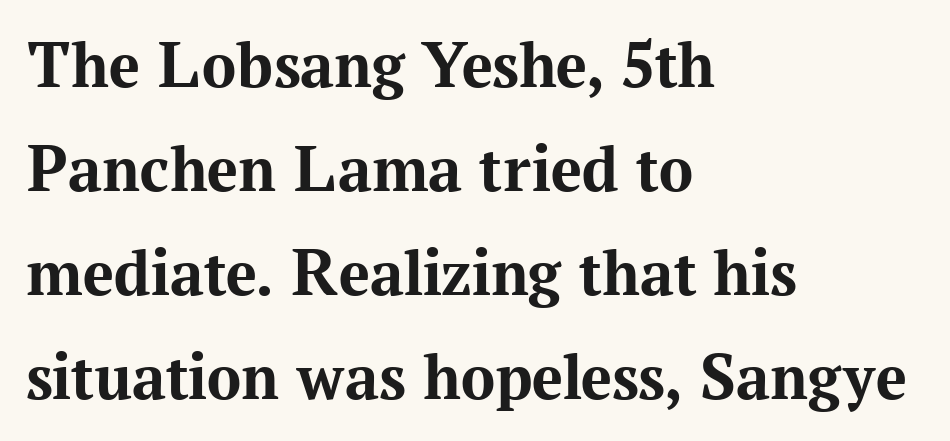
The image shows 68 px bold serif type, upright; set left-aligned, normal line spacing (1.53x), normal letter spacing, not underlined; medium stroke contrast and a medium x-height.
